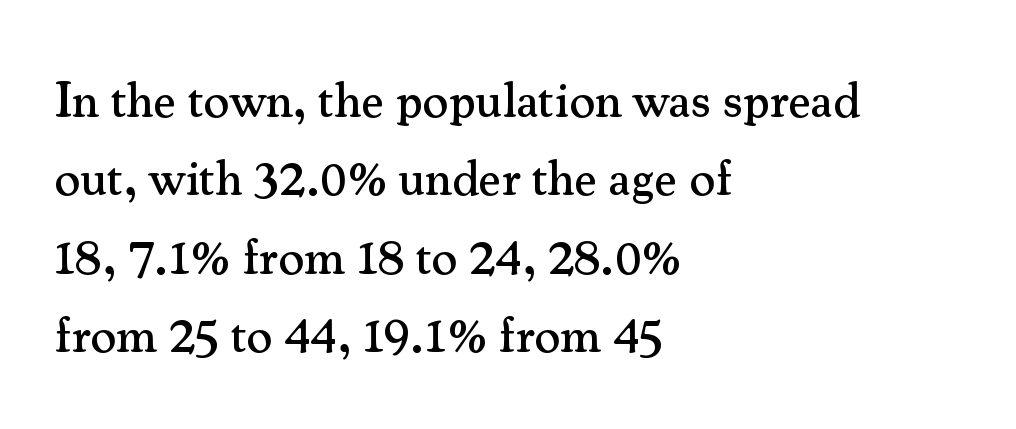
The image shows 50 px serif type, upright; set left-aligned, normal line spacing (1.57x), normal letter spacing, not underlined; medium stroke contrast and a small x-height.
